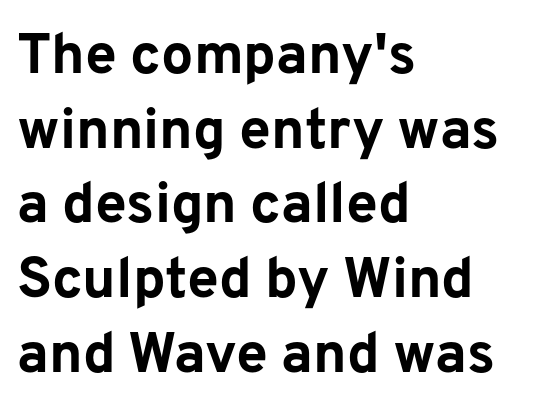
{"serif": "no", "italic": "no", "bold": "yes", "weight": "bold", "width": "normal", "stroke_contrast": "low", "x_height": "medium", "monospaced": "no", "underline": "no", "align": "left", "line_spacing": "normal", "line_spacing_ratio": 1.31, "letter_spacing": "normal", "letter_spacing_em": 0.0, "glyph_px": 57}
